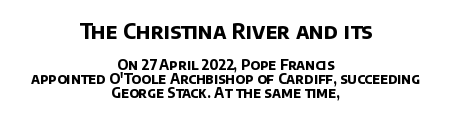
{"bold": "yes", "underline": "no", "align": "center", "line_spacing": "tight", "line_spacing_ratio": 1.0, "letter_spacing": "normal", "letter_spacing_em": 0.0, "larger_block": "first", "size_ratio": 1.5, "glyph_px": 21}
